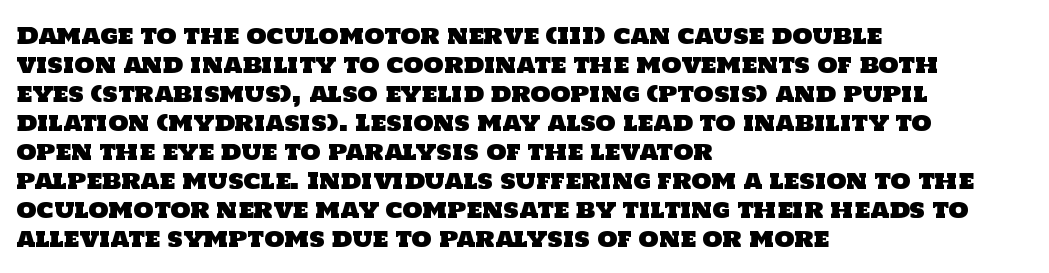
The image shows 23 px text type; set left-aligned, normal line spacing (1.26x), normal letter spacing, not underlined.
